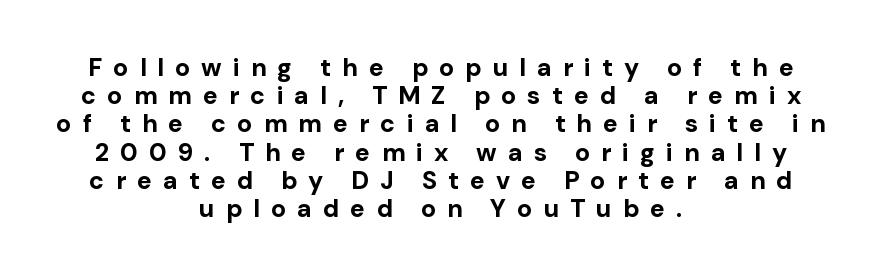
Q: Is the text bold? A: Yes.
Q: Is the text italic (slanted)? A: No, it is upright.
Q: Is the text underlined? A: No.
Q: How is the paragraph aligned? A: Centered.
Q: Is the spacing between letters normal or unusually wide? A: Unusually wide.
Q: Is the spacing between lines tight, normal or loose? A: Tight.
